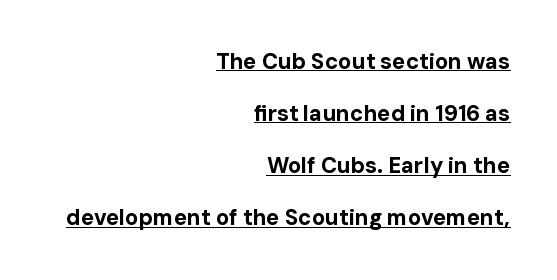
The image shows 22 px bold type, upright; set right-aligned, loose line spacing (2.37x), normal letter spacing, underlined.
